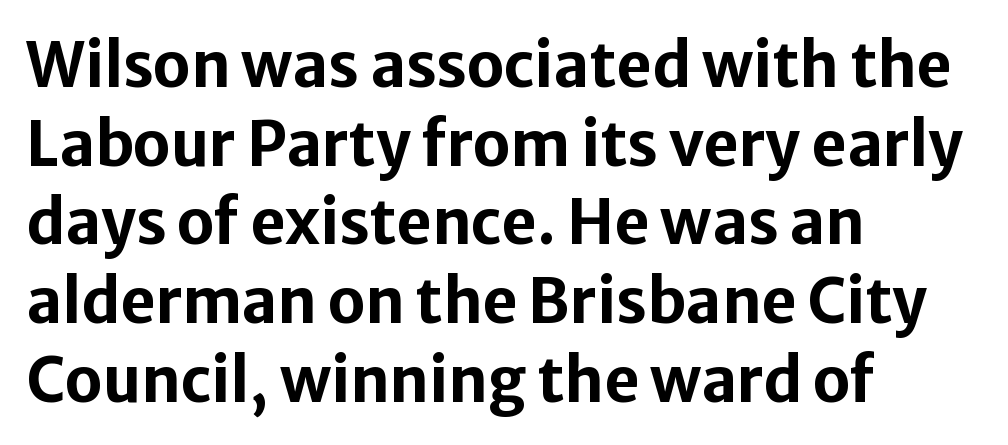
Q: Is the text bold? A: Yes.
Q: Is the text italic (slanted)? A: No, it is upright.
Q: Is the typeface a serif or a sans-serif typeface? A: Sans-serif.
Q: Is the text underlined? A: No.
Q: How is the paragraph aligned? A: Left-aligned.
Q: Is the spacing between letters normal or unusually wide? A: Normal.
Q: Is the spacing between lines tight, normal or loose? A: Normal.
Q: Width (condensed, normal, or wide)? A: Normal.
Q: Stroke contrast? A: Low.
Q: x-height? A: Medium.
Q: Monospaced? A: No.
